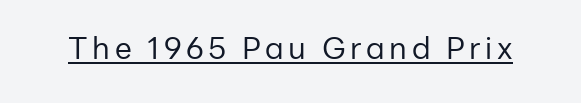
The image shows 30 px regular-weight sans-serif type, upright; set underlined; low stroke contrast and a medium x-height.
